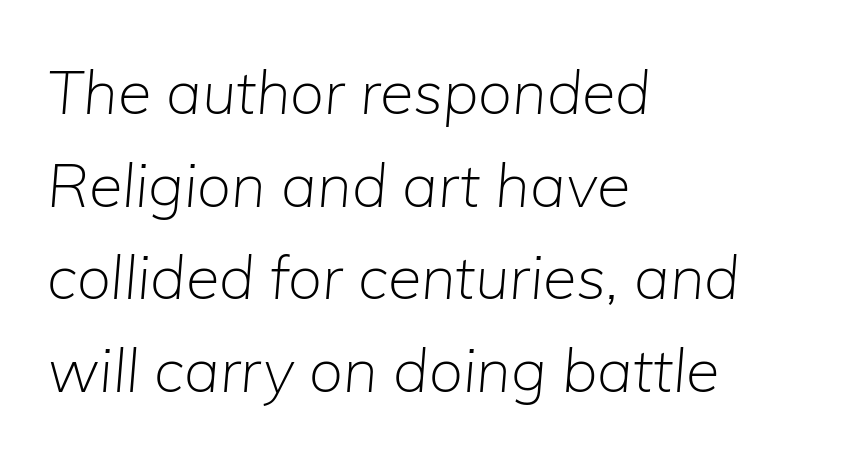
Underlining? Definitely not there. Each new line begins a customary step beneath the previous one. The passage shown is typed in a proportional face where columns would drift. The weight would be labelled regular, book, light, or lighter still. Would a proofreader flag this as italicized? Yes.
